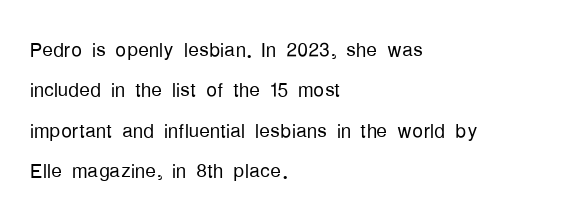
{"italic": "no", "bold": "no", "underline": "no", "align": "left", "line_spacing": "normal", "line_spacing_ratio": 1.5, "letter_spacing": "normal", "letter_spacing_em": 0.0, "glyph_px": 27}
